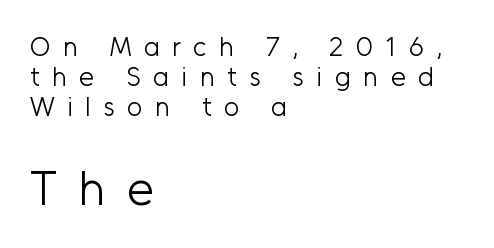
The image shows 48 px light sans-serif type, upright; set left-aligned, tight line spacing (1.12x), unusually wide letter spacing (+0.46 em), not underlined; the second (bottom) block is 1.78x larger; low stroke contrast and a medium x-height.
